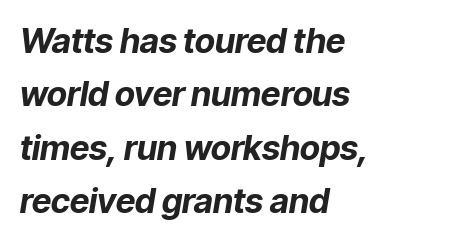
The axis of the letterforms is tilted away from vertical. Heavy, bold letterforms. Compared with a centered layout, this one pins lines to the left instead. A typesetter would call this leading conventional body-copy spacing. Anything drawn beneath the words? Only blank space.
